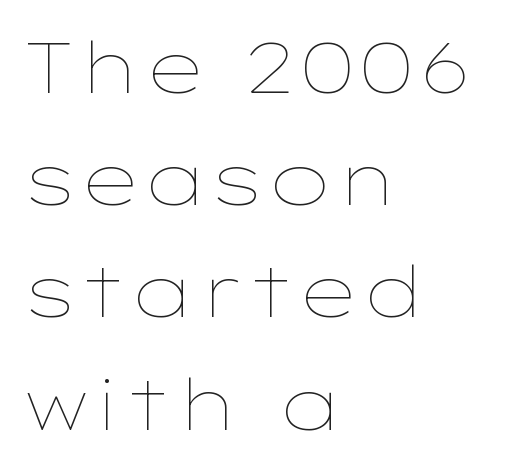
{"italic": "no", "bold": "no", "weight": "thin", "width": "wide", "stroke_contrast": "low", "x_height": "medium", "monospaced": "no", "underline": "no", "align": "left", "line_spacing": "normal", "line_spacing_ratio": 1.58, "letter_spacing": "normal", "letter_spacing_em": 0.0, "glyph_px": 71}
